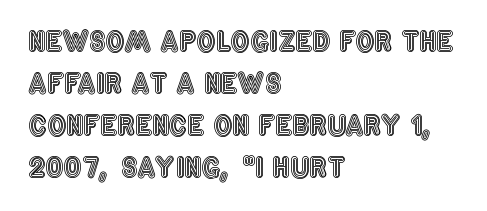
The image shows 27 px text type, upright; set left-aligned, normal line spacing (1.56x), normal letter spacing, not underlined.
